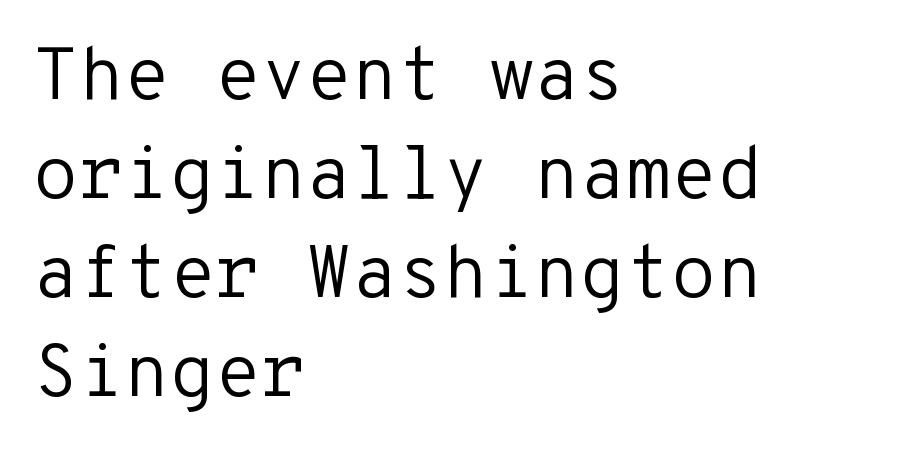
Q: Is the text bold? A: No.
Q: Is the text italic (slanted)? A: No, it is upright.
Q: Is the typeface a serif or a sans-serif typeface? A: Sans-serif.
Q: Is the text underlined? A: No.
Q: How is the paragraph aligned? A: Left-aligned.
Q: Is the spacing between letters normal or unusually wide? A: Normal.
Q: Is the spacing between lines tight, normal or loose? A: Normal.
Q: Width (condensed, normal, or wide)? A: Normal.
Q: Stroke contrast? A: Low.
Q: x-height? A: Medium.
Q: Monospaced? A: Yes.
